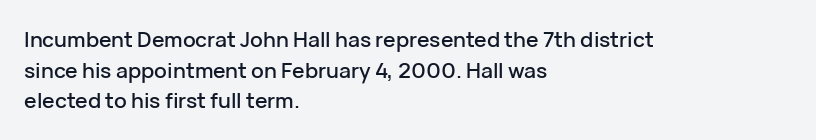
The image shows 21 px text type, upright; set left-aligned, normal line spacing (1.46x), normal letter spacing, not underlined.
